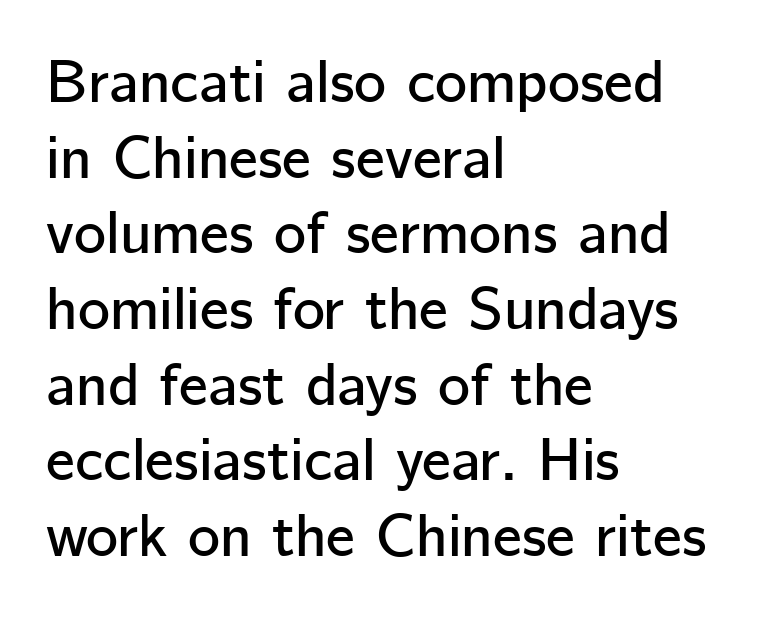
The image shows 61 px sans-serif type, upright; set left-aligned, line spacing 1.24x, normal letter spacing, not underlined; low stroke contrast and a medium x-height.
